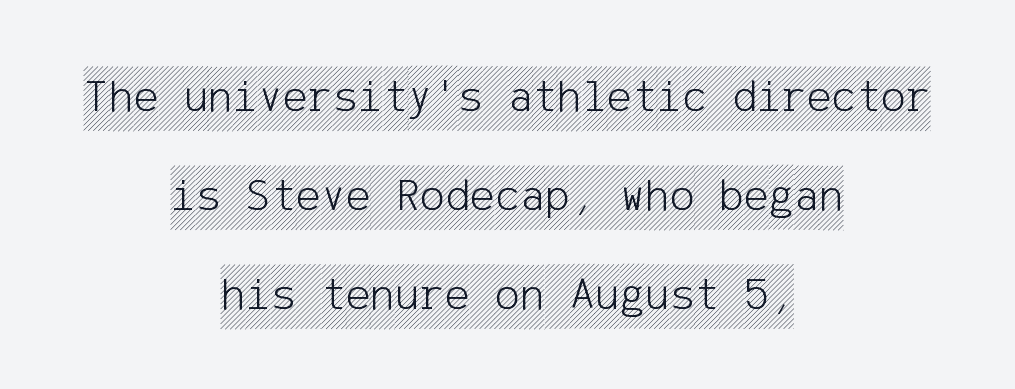
{"italic": "no", "width": "condensed", "x_height": "large", "underline": "no", "align": "center", "line_spacing": "loose", "line_spacing_ratio": 2.11, "letter_spacing": "normal", "letter_spacing_em": 0.0, "glyph_px": 47}
